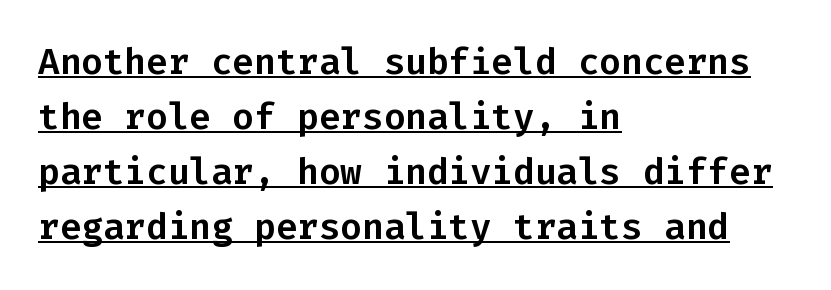
Q: Is the text italic (slanted)? A: No, it is upright.
Q: Is the typeface a serif or a sans-serif typeface? A: Sans-serif.
Q: Is the text underlined? A: Yes.
Q: How is the paragraph aligned? A: Left-aligned.
Q: Is the spacing between letters normal or unusually wide? A: Normal.
Q: Is the spacing between lines tight, normal or loose? A: Normal.
Q: Width (condensed, normal, or wide)? A: Normal.
Q: Stroke contrast? A: Low.
Q: x-height? A: Medium.
Q: Monospaced? A: Yes.
